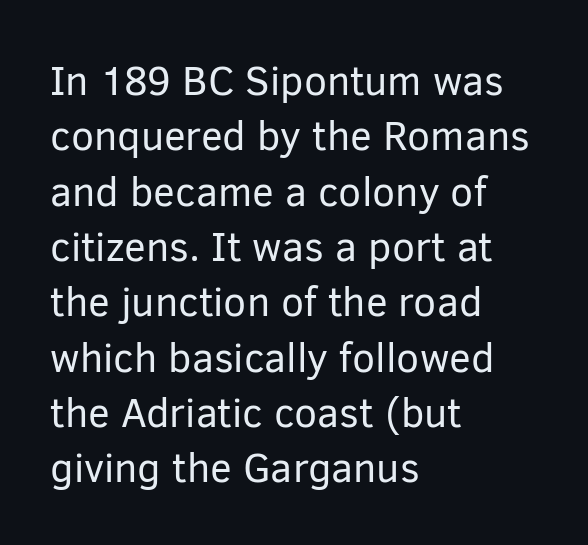
Does the copy run flush right? No — it runs flush left. The rendering uses natural spacing where letterforms have individual widths. The characters are drawn with everyday or finer stroke widths. Here the glyphs are tracked normally, forming tight word shapes.
